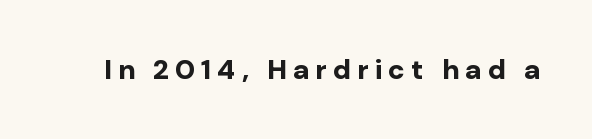
Bold? Absolutely — the strokes are thick and heavy. Substantial extra tracking has been applied to these lines. Observe the absence of serifs on each vertical stroke in this sample. Do the letters lean? They stand straight. Underline: absent.
